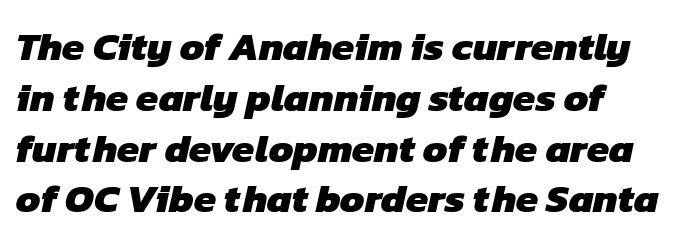
The image shows 40 px heavy sans-serif type; set left-aligned, normal line spacing (1.27x), normal letter spacing, not underlined; low stroke contrast and a medium x-height.
